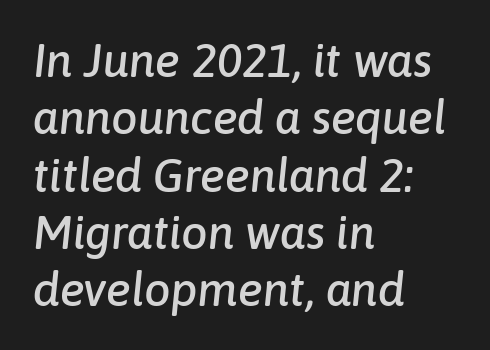
Bare-footed words on every line. Here the designer chose a conventional face with non-uniform glyph widths. No extra tracking has been applied to these lines. There's an unmistakable incline to the writing here. Leftover space on each line is placed entirely after the last word.
